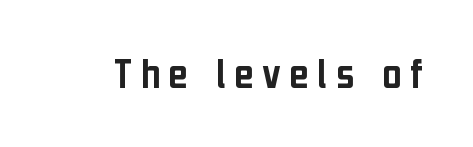
The image shows 46 px condensed sans-serif type, upright; set not underlined; low stroke contrast and a medium x-height.
